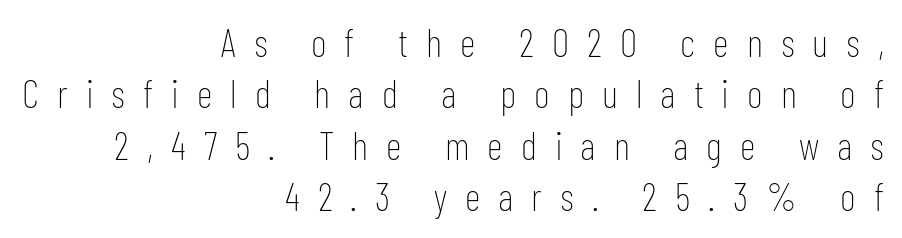
Does the type have serifs? No, each stem ends abruptly. Any mark beneath the type? The region is blank. The passage is arranged like a letterhead date or caption credit — flush right. Compared with typical body copy, the letter spacing here is much looser.
